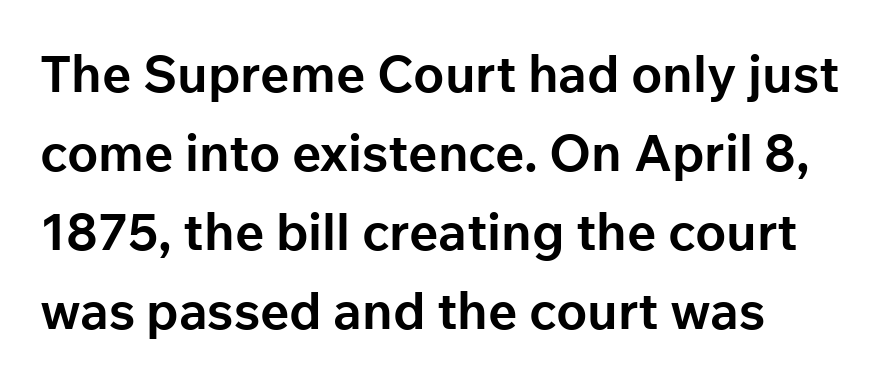
Q: Is the text bold? A: Yes.
Q: Is the text italic (slanted)? A: No, it is upright.
Q: Is the typeface a serif or a sans-serif typeface? A: Sans-serif.
Q: Is the text underlined? A: No.
Q: Is the spacing between letters normal or unusually wide? A: Normal.
Q: Is the spacing between lines tight, normal or loose? A: Normal.
Q: Width (condensed, normal, or wide)? A: Normal.
Q: Stroke contrast? A: Low.
Q: x-height? A: Medium.
Q: Monospaced? A: No.
